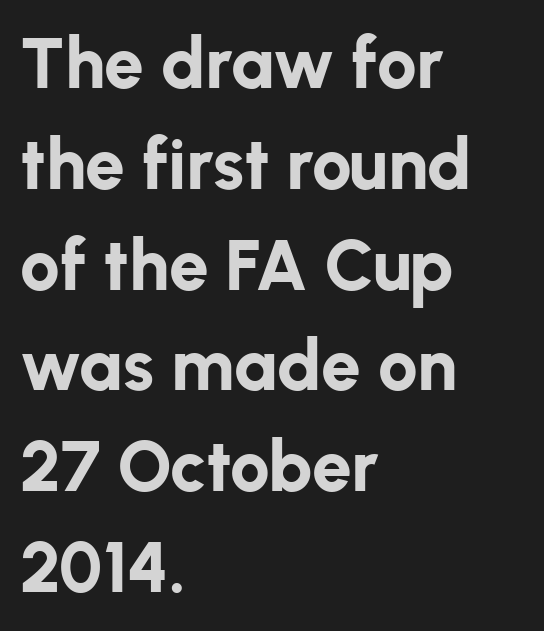
{"serif": "no", "italic": "no", "bold": "yes", "weight": "bold", "width": "normal", "stroke_contrast": "low", "x_height": "medium", "monospaced": "no", "underline": "no", "align": "left", "line_spacing": "normal", "line_spacing_ratio": 1.42, "letter_spacing": "normal", "letter_spacing_em": 0.0, "glyph_px": 71}
